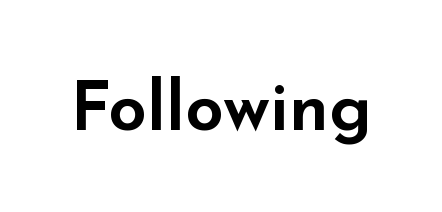
{"serif": "no", "italic": "no", "width": "wide", "stroke_contrast": "low", "x_height": "small", "monospaced": "no", "underline": "no", "letter_spacing": "normal", "letter_spacing_em": 0.0, "glyph_px": 69}
